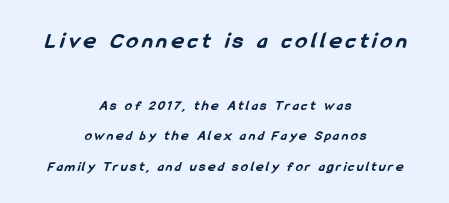
{"bold": "yes", "underline": "no", "align": "center", "line_spacing": "loose", "line_spacing_ratio": 2.18, "larger_block": "first", "size_ratio": 1.64, "glyph_px": 23}
